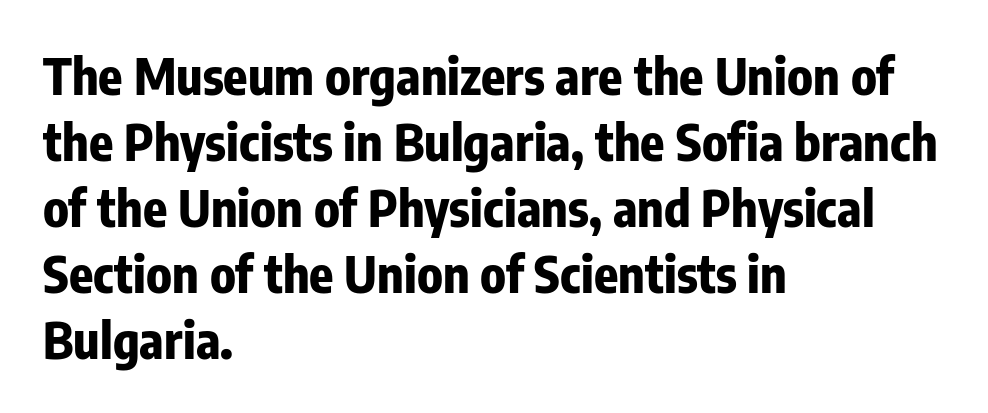
Q: Is the text bold? A: Yes.
Q: Is the text italic (slanted)? A: No, it is upright.
Q: Is the typeface a serif or a sans-serif typeface? A: Sans-serif.
Q: Is the text underlined? A: No.
Q: How is the paragraph aligned? A: Left-aligned.
Q: Is the spacing between letters normal or unusually wide? A: Normal.
Q: Is the spacing between lines tight, normal or loose? A: Normal.
Q: Width (condensed, normal, or wide)? A: Condensed.
Q: Stroke contrast? A: Low.
Q: x-height? A: Medium.
Q: Monospaced? A: No.
